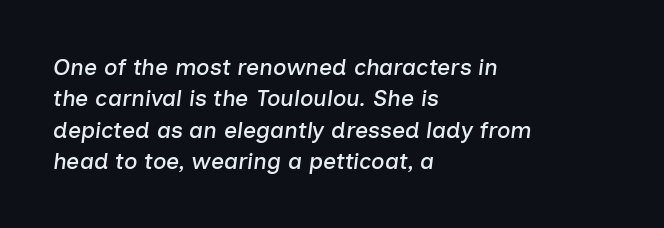
The image shows 23 px text type, italic (leaning right); set left-aligned, normal line spacing (1.36x), normal letter spacing, not underlined.
